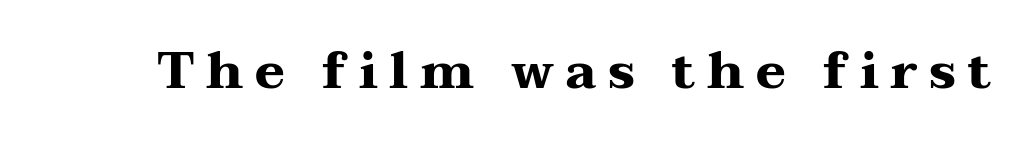
This sample uses expanded letter spacing, leaving extra air between glyphs. Do the characters align in a grid? No, the font is proportional. Thick stems and heavy bowls — unmistakably bold. Check where the strokes stop: tiny serifs finish them off. Glance below the letters and you will spot only blank space. The specimen reads as upright at a glance.
